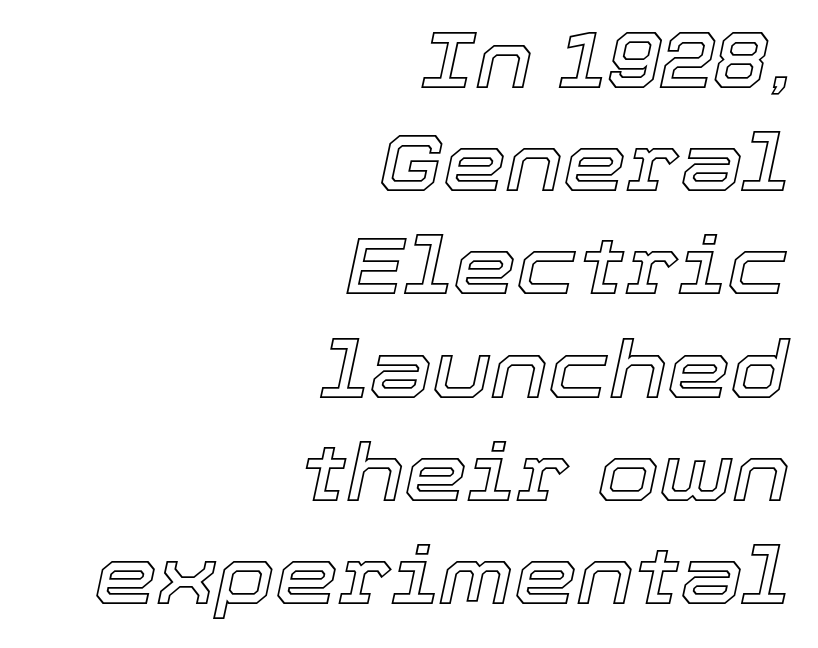
The face used here is proportionally spaced, like ordinary book or web type. Beneath every word, the page is bare. Looking at the ascenders, they clearly lean. One glance says typical: line gaps are just what's usual. The text block is weighted toward the right margin, trailing off unevenly leftward.
